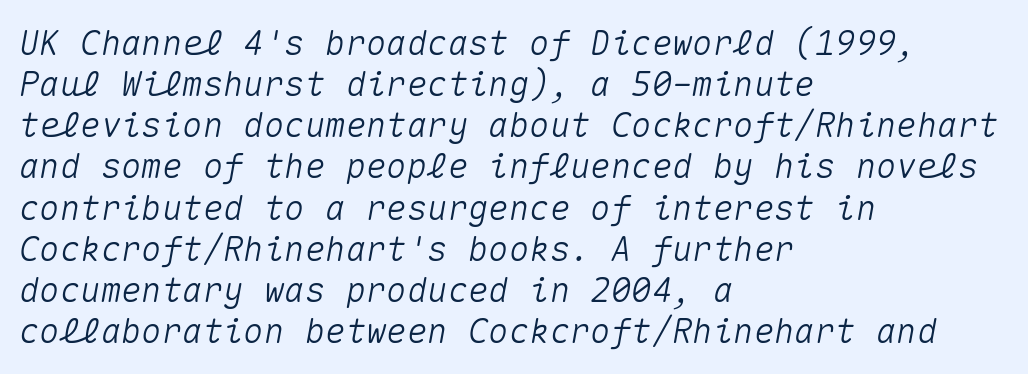
Slanted lettering throughout. Bare-footed words on every line. The passage is arranged the way most books set body copy — flush left. A typesetter would call this monospace, since all characters share one set width. What stands out about the letter spacing? Nothing — it is the standard amount.
